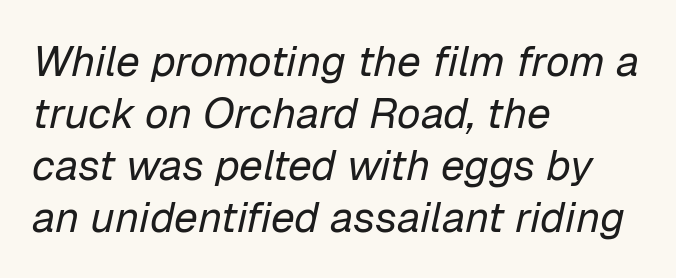
{"italic": "yes", "lean": "right", "slant_degrees": 12, "bold": "no", "weight": "regular", "width": "normal", "stroke_contrast": "low", "x_height": "medium", "monospaced": "no", "underline": "no", "align": "left", "line_spacing_ratio": 1.21, "letter_spacing": "normal", "letter_spacing_em": 0.0, "glyph_px": 43}
